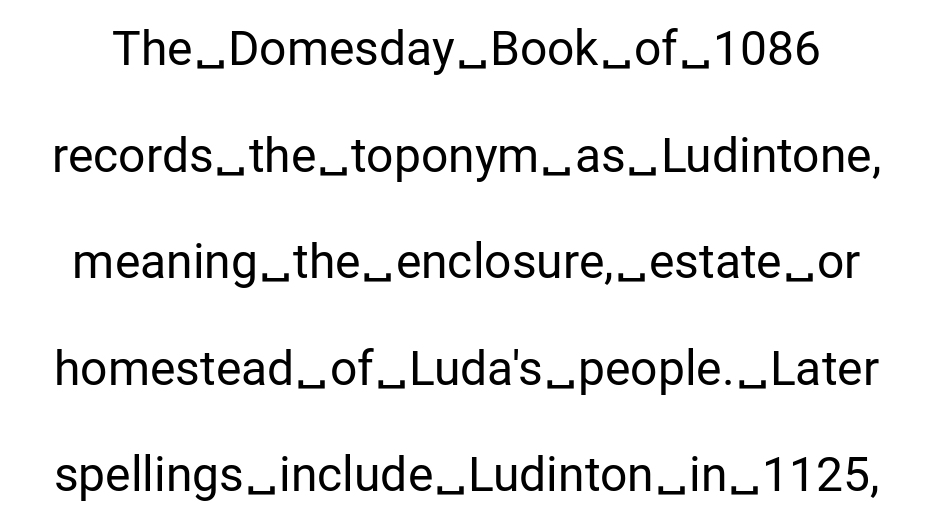
Q: Is the text bold? A: No.
Q: Is the text italic (slanted)? A: No, it is upright.
Q: Is the typeface a serif or a sans-serif typeface? A: Sans-serif.
Q: Is the text underlined? A: No.
Q: Is the spacing between letters normal or unusually wide? A: Normal.
Q: Is the spacing between lines tight, normal or loose? A: Loose.
Q: Width (condensed, normal, or wide)? A: Normal.
Q: Stroke contrast? A: Low.
Q: x-height? A: Medium.
Q: Monospaced? A: No.
